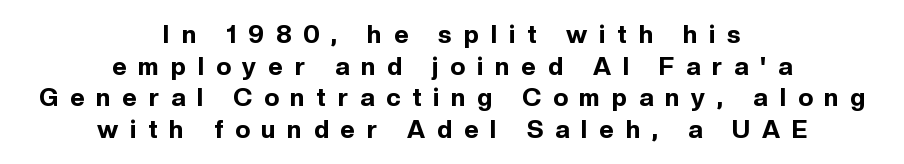
Q: Is the text bold? A: Yes.
Q: Is the text italic (slanted)? A: No, it is upright.
Q: Is the text underlined? A: No.
Q: How is the paragraph aligned? A: Centered.
Q: Is the spacing between letters normal or unusually wide? A: Unusually wide.
Q: Is the spacing between lines tight, normal or loose? A: Normal.
